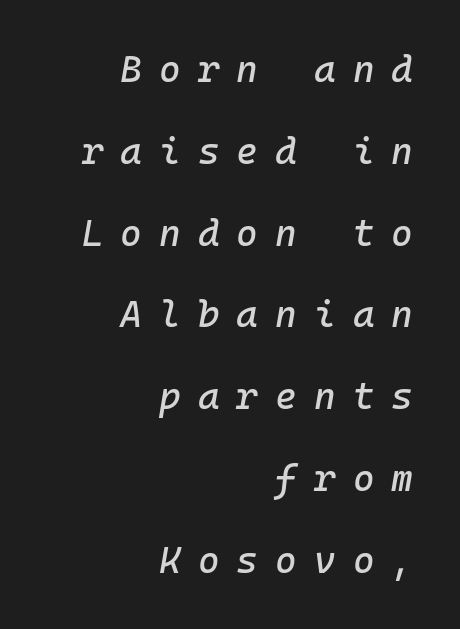
{"italic": "yes", "lean": "right", "slant_degrees": 10, "width": "normal", "stroke_contrast": "low", "x_height": "medium", "monospaced": "yes", "underline": "no", "align": "right", "line_spacing": "loose", "line_spacing_ratio": 2.21, "letter_spacing": "wide", "letter_spacing_em": 0.46, "glyph_px": 37}
